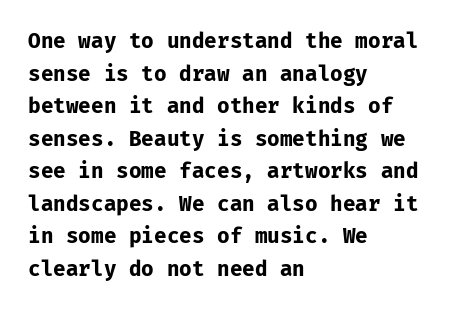
{"italic": "no", "bold": "yes", "underline": "no", "align": "left", "line_spacing": "normal", "line_spacing_ratio": 1.55, "letter_spacing": "normal", "letter_spacing_em": 0.0, "glyph_px": 21}
